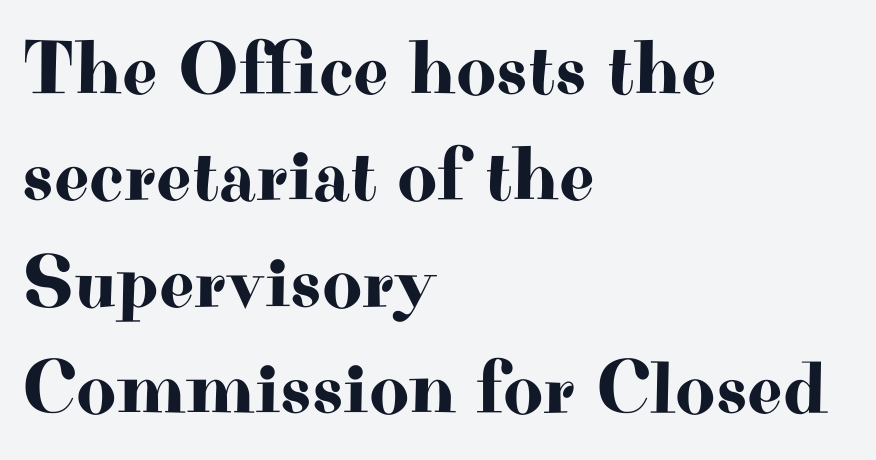
Q: Is the text italic (slanted)? A: No, it is upright.
Q: Is the typeface a serif or a sans-serif typeface? A: Serif.
Q: Is the text underlined? A: No.
Q: How is the paragraph aligned? A: Left-aligned.
Q: Is the spacing between letters normal or unusually wide? A: Normal.
Q: Is the spacing between lines tight, normal or loose? A: Normal.
Q: Width (condensed, normal, or wide)? A: Wide.
Q: Stroke contrast? A: High.
Q: x-height? A: Small.
Q: Monospaced? A: No.
